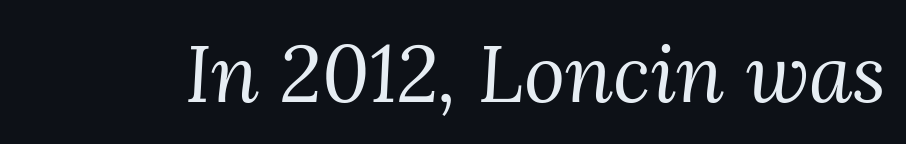
Letter spacing: default. The font's italic variant was chosen for this text. Spacing verdict: proportional, widths tailored to each character. A serif font was chosen for this passage.
